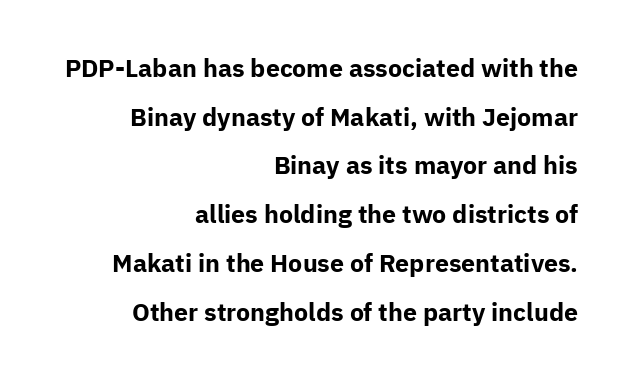
{"italic": "no", "bold": "yes", "underline": "no", "align": "right", "line_spacing": "loose", "line_spacing_ratio": 1.95, "letter_spacing": "normal", "letter_spacing_em": 0.0, "glyph_px": 25}
